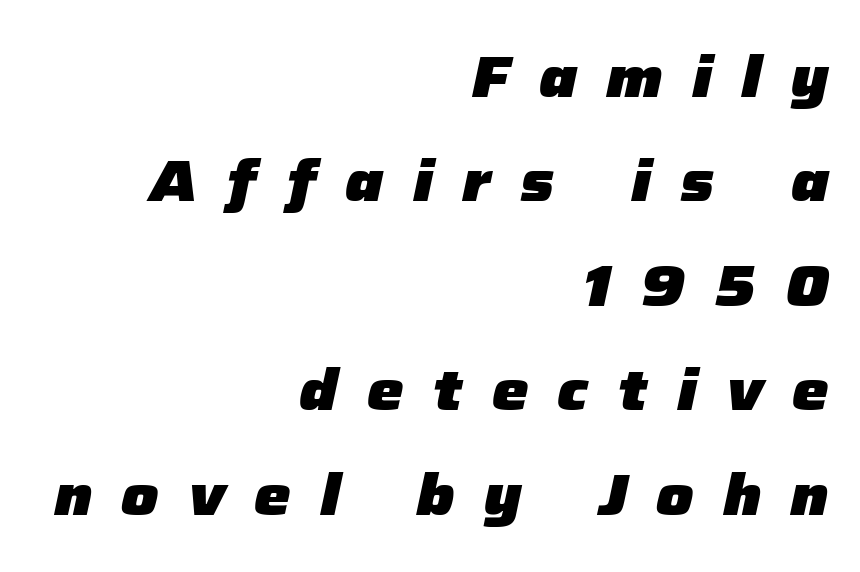
The image shows 58 px heavy type, italic (leaning right); set right-aligned, line spacing 1.8x, unusually wide letter spacing (+0.5 em), not underlined; low stroke contrast and a medium x-height.
